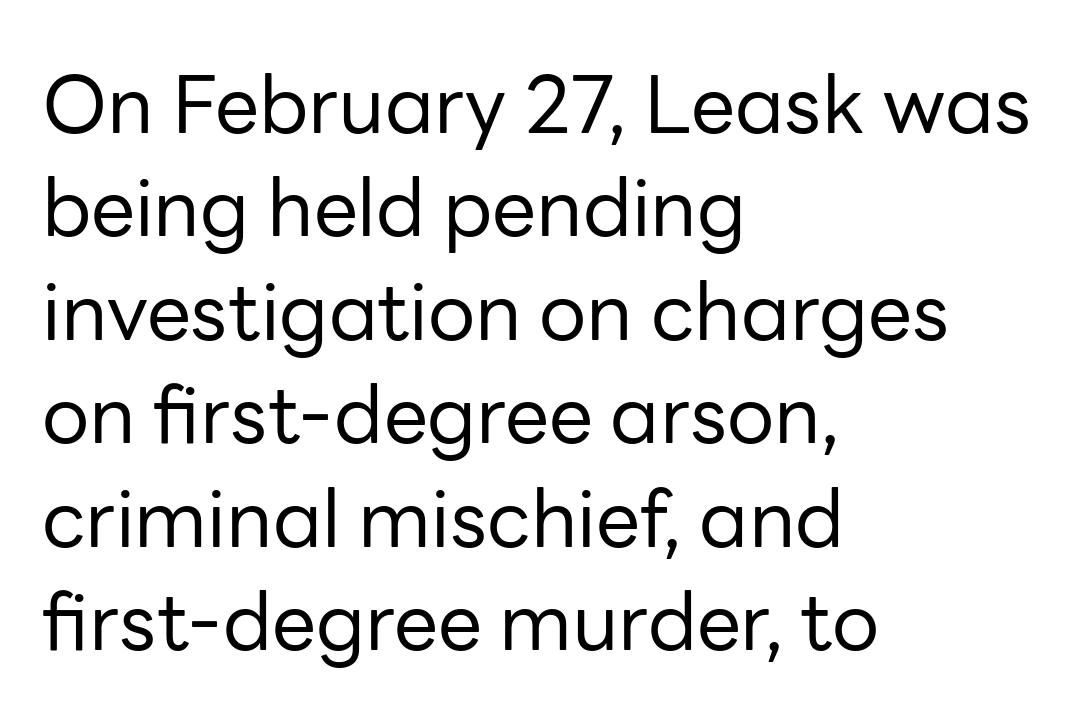
{"serif": "no", "italic": "no", "bold": "no", "weight": "regular", "width": "normal", "stroke_contrast": "low", "x_height": "medium", "monospaced": "no", "underline": "no", "align": "left", "line_spacing": "normal", "line_spacing_ratio": 1.31, "letter_spacing": "normal", "letter_spacing_em": 0.0, "glyph_px": 79}
